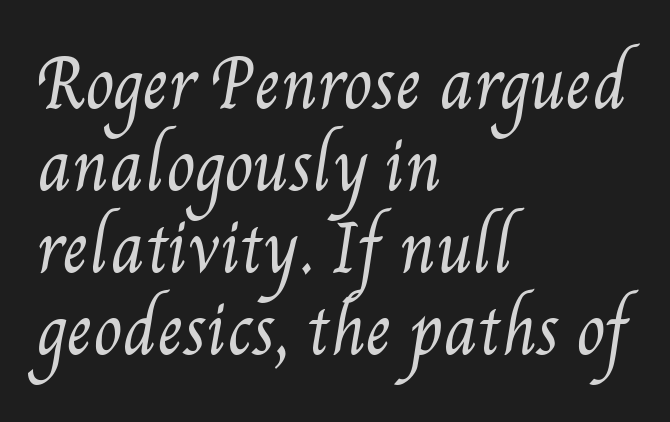
The image shows 65 px regular-weight, condensed type; set left-aligned, normal line spacing (1.26x), normal letter spacing, not underlined; medium stroke contrast and a small x-height.
